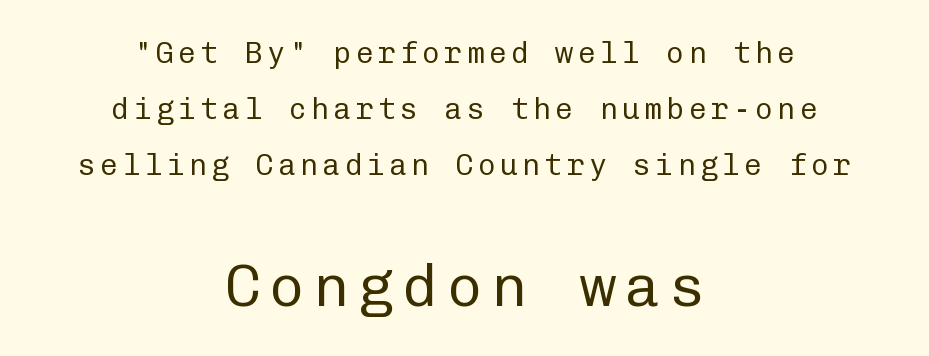
Just letters on the line, the space beneath them empty. A typesetter would call this monospace, since all characters share one set width. The whitespace from short lines is split evenly between both sides. Unbolded letterforms with no extra heft.
